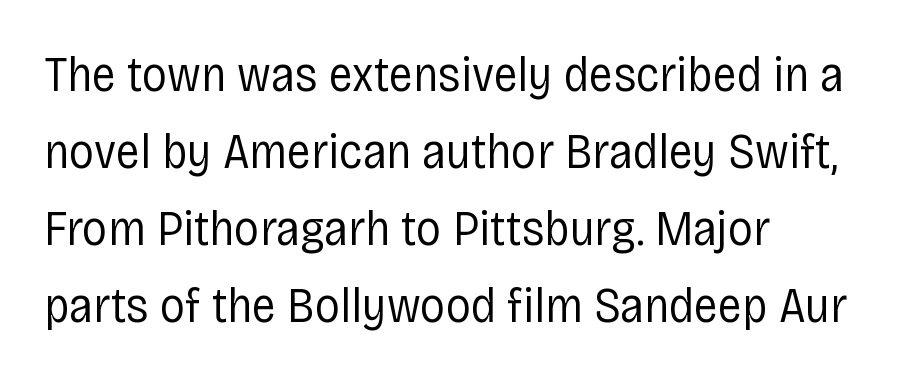
{"serif": "no", "italic": "no", "bold": "no", "weight": "regular", "width": "condensed", "stroke_contrast": "low", "x_height": "large", "monospaced": "no", "underline": "no", "align": "left", "line_spacing": "normal", "line_spacing_ratio": 1.54, "letter_spacing": "normal", "letter_spacing_em": 0.0, "glyph_px": 50}
